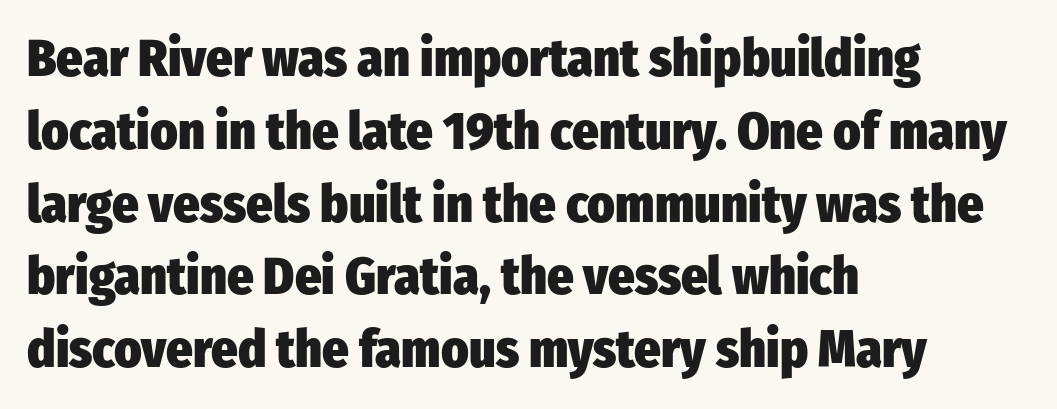
The image shows 52 px heavy, condensed sans-serif type, upright; set left-aligned, normal line spacing (1.4x), normal letter spacing, not underlined; low stroke contrast and a medium x-height.
